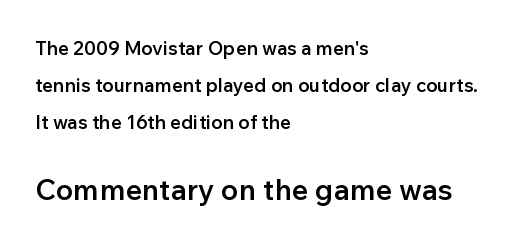
Vertical strokes here are truly vertical. These lines are set flush left with a ragged right edge. Proportional: the letters do not fall into vertical columns. This is moderately heavy type, rendered in semibold.
